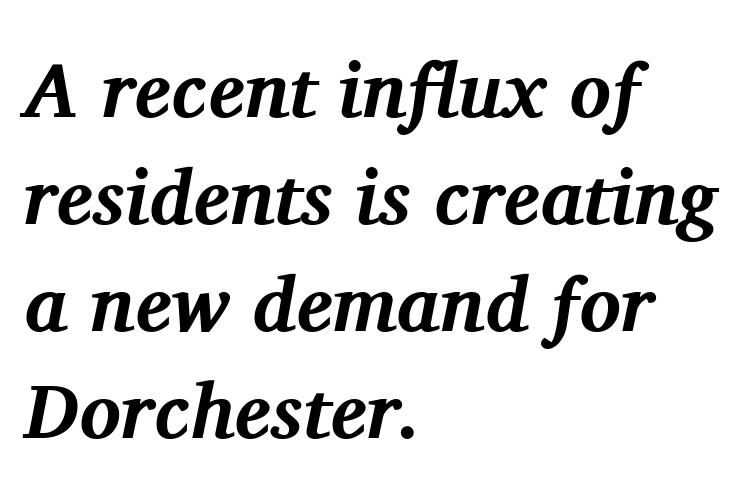
Q: Is the text bold? A: Yes.
Q: Is the text italic (slanted)? A: Yes, it leans right by about 11 degrees.
Q: Is the typeface a serif or a sans-serif typeface? A: Serif.
Q: Is the text underlined? A: No.
Q: How is the paragraph aligned? A: Left-aligned.
Q: Is the spacing between letters normal or unusually wide? A: Normal.
Q: Is the spacing between lines tight, normal or loose? A: Normal.
Q: Width (condensed, normal, or wide)? A: Normal.
Q: Stroke contrast? A: Medium.
Q: x-height? A: Medium.
Q: Monospaced? A: No.
